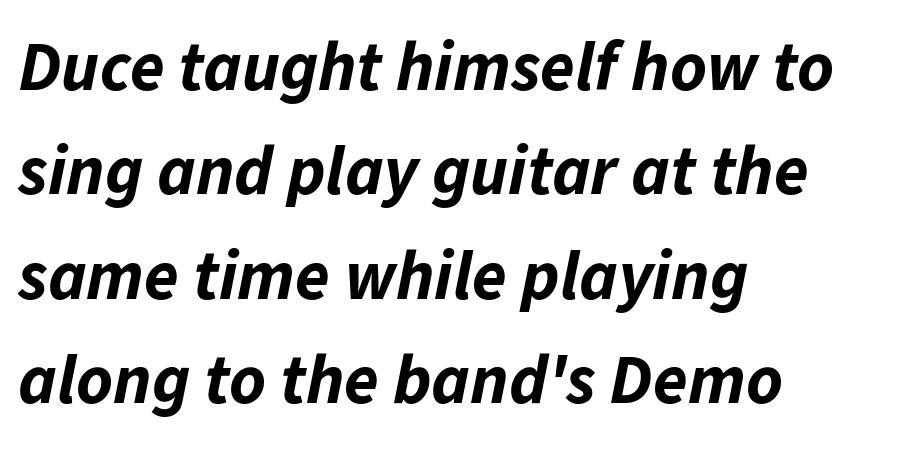
The image shows 70 px bold type, italic (leaning right); set left-aligned, normal line spacing (1.49x), normal letter spacing, not underlined; low stroke contrast and a medium x-height.
